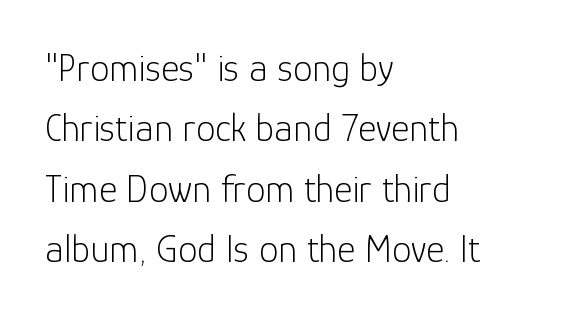
{"serif": "no", "italic": "no", "bold": "no", "weight": "light", "width": "normal", "stroke_contrast": "low", "x_height": "medium", "monospaced": "no", "underline": "no", "align": "left", "line_spacing": "normal", "line_spacing_ratio": 1.55, "letter_spacing": "normal", "letter_spacing_em": 0.0, "glyph_px": 39}
